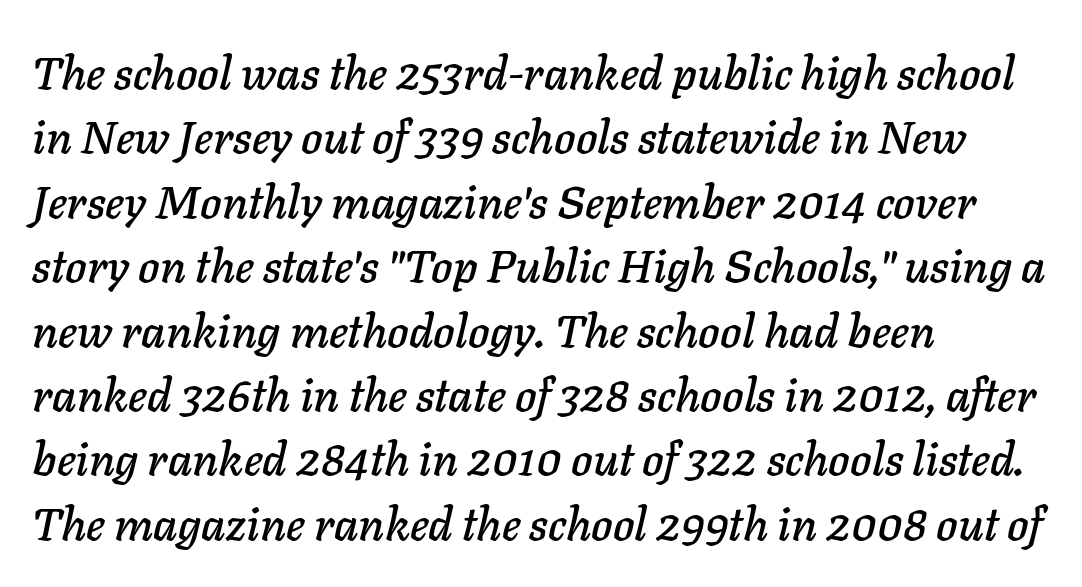
Underline: absent. Tracking here is standard; glyphs follow each other at the usual distance. The typography opts for an oblique posture over an upright one. All the whitespace from short lines collects on the right.
